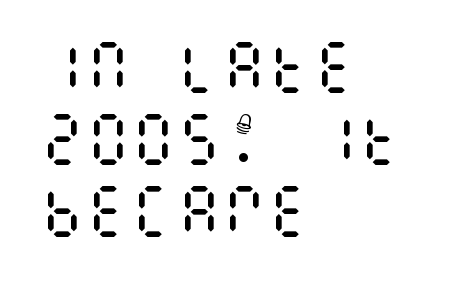
Notice how descenders clear the ascenders below comfortably — that's standard leading. This rendering uses left alignment, leaving the right contour irregular. No extra tracking has been applied to these lines. A roman cut, with each character standing at attention.
